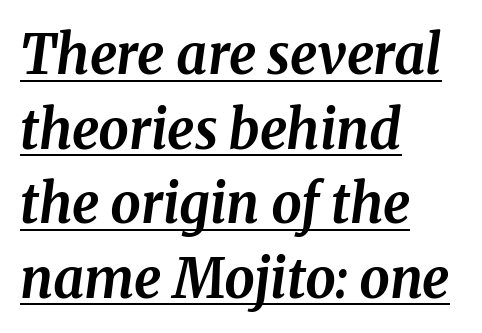
{"serif": "yes", "italic": "yes", "lean": "right", "slant_degrees": 8, "bold": "yes", "weight": "bold", "width": "normal", "stroke_contrast": "medium", "x_height": "medium", "monospaced": "no", "underline": "yes", "align": "left", "line_spacing": "normal", "line_spacing_ratio": 1.38, "letter_spacing": "normal", "letter_spacing_em": 0.0, "glyph_px": 54}
